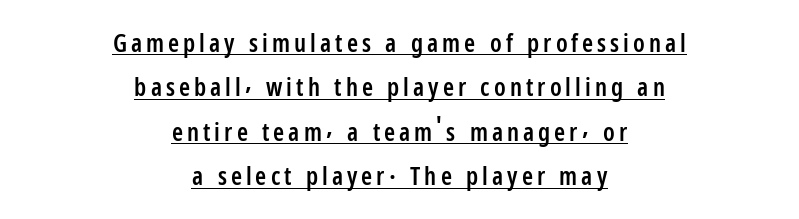
Typeset on center — no edge is straight. These lines were composed using upright roman letters. Summary of weight: moderately heavy, a semibold. A continuous stroke trails under the words, as in a hyperlink.
